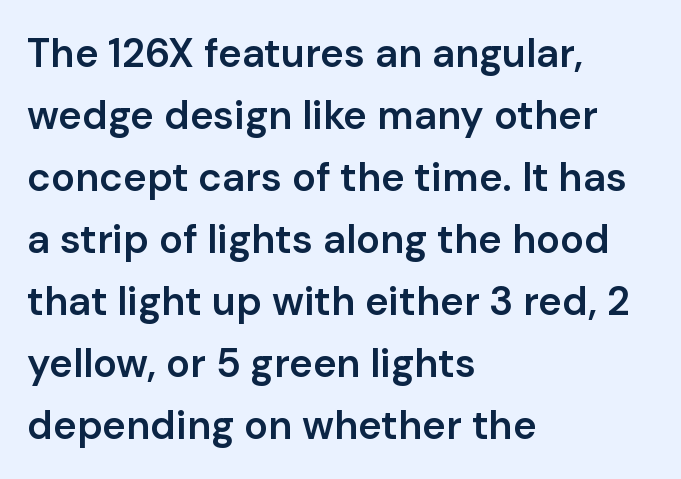
Q: Is the text bold? A: Semi-bold.
Q: Is the text italic (slanted)? A: No, it is upright.
Q: Is the typeface a serif or a sans-serif typeface? A: Sans-serif.
Q: Is the text underlined? A: No.
Q: How is the paragraph aligned? A: Left-aligned.
Q: Is the spacing between letters normal or unusually wide? A: Normal.
Q: Is the spacing between lines tight, normal or loose? A: Normal.
Q: Width (condensed, normal, or wide)? A: Normal.
Q: Stroke contrast? A: Low.
Q: x-height? A: Medium.
Q: Monospaced? A: No.
